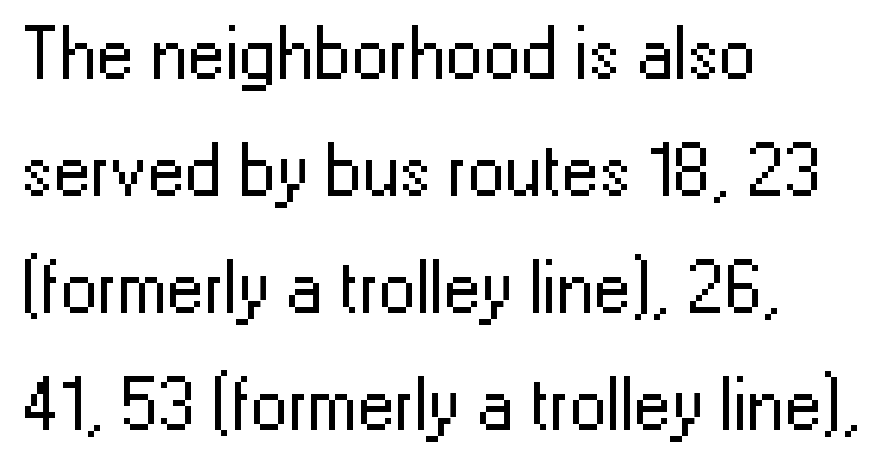
Is this a heavy cut? Hardly; it is regular or lighter. The font's upright variant was chosen for this text. Students, note that the glyphs here touch the page at normal intervals. This rendering uses left alignment, leaving the right contour irregular. The letters carry no serifs — their stems end cleanly without finishing strokes.
